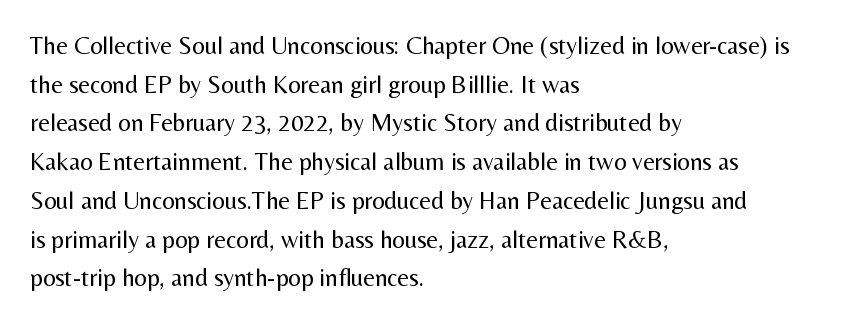
Notice how descenders clear the ascenders below comfortably — that's standard leading. Posture: vertical. Letter spacing: default. This rendering uses left alignment, leaving the right contour irregular.
